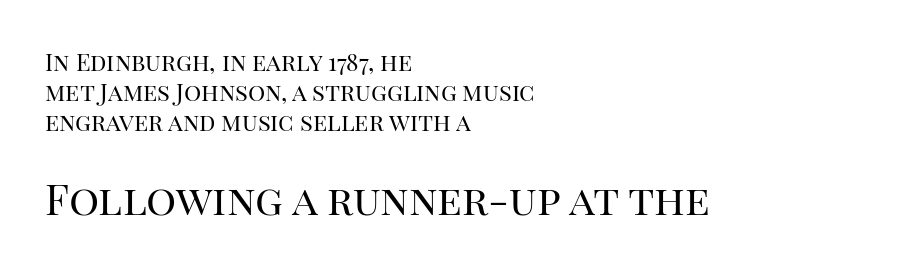
Underline: absent. It's the straight-up-and-down kind of type. The face used here is proportionally spaced, like ordinary book or web type. Is the lower block the larger one? Yes — the lower block carries the bigger type.
